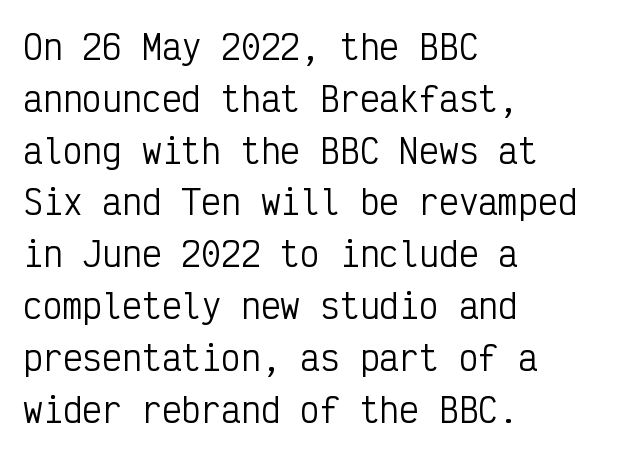
The text was rendered using a sans face with plain stroke endings. The baseline area is clear. This is the regular roman posture of the typeface. The font sits on the lighter half of the weight spectrum, regular included. The space between consecutive lines is moderate.
